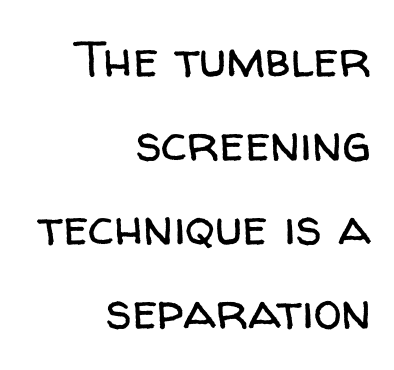
Q: Is the text bold? A: No.
Q: Is the text italic (slanted)? A: No, it is upright.
Q: Is the typeface a serif or a sans-serif typeface? A: Sans-serif.
Q: Is the text underlined? A: No.
Q: How is the paragraph aligned? A: Right-aligned.
Q: Is the spacing between letters normal or unusually wide? A: Normal.
Q: Is the spacing between lines tight, normal or loose? A: Normal.
Q: Width (condensed, normal, or wide)? A: Normal.
Q: Stroke contrast? A: Low.
Q: x-height? A: Medium.
Q: Monospaced? A: No.
